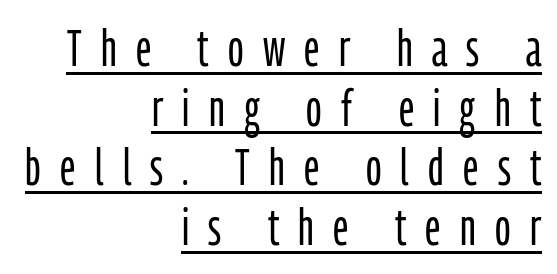
Emphasis is given by a line drawn under the lettering. Varying glyph widths throughout — classic text-font behaviour. The typography opts for an upright posture over an oblique one. Short and long lines alike share a common ending point at right.
